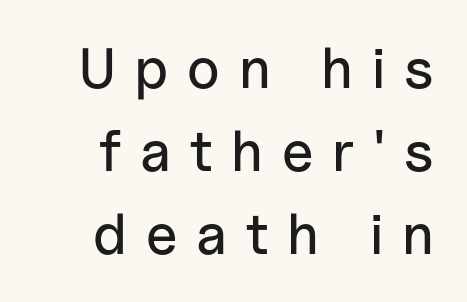
The space directly below the letters is spotless. Reading down the column, the eye jumps a familiar distance to each next line. The tracking reads as deliberately expanded to a designer's eye. Every stem runs plumb, perpendicular to the baseline. Typographically, this falls in the sans-serif category.
